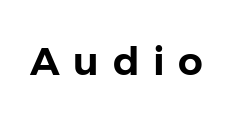
Q: Is the text italic (slanted)? A: No, it is upright.
Q: Is the typeface a serif or a sans-serif typeface? A: Sans-serif.
Q: Is the text underlined? A: No.
Q: Is the spacing between letters normal or unusually wide? A: Unusually wide.
Q: Width (condensed, normal, or wide)? A: Normal.
Q: Stroke contrast? A: Low.
Q: x-height? A: Medium.
Q: Monospaced? A: No.
